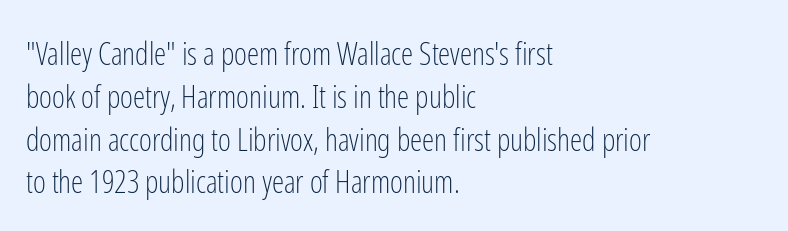
Quick note: underline off. Short note: letters normally spaced. Here the designer chose a conventional face with non-uniform glyph widths. The letters stand straight up with perfectly vertical stems.
